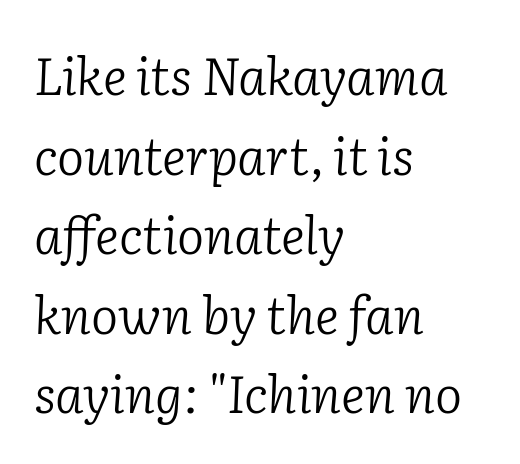
The image shows 51 px light serif type, italic (leaning right); set left-aligned, normal line spacing (1.56x), normal letter spacing, not underlined; low stroke contrast and a medium x-height.
